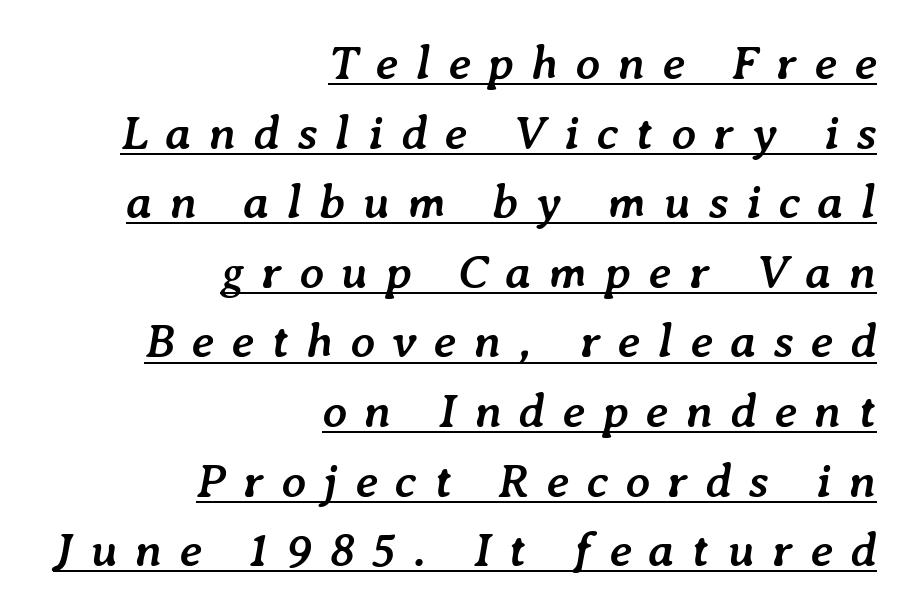
The image shows 48 px semibold type, italic (leaning right); set right-aligned, normal line spacing (1.45x), unusually wide letter spacing (+0.36 em), underlined; low stroke contrast and a medium x-height.
